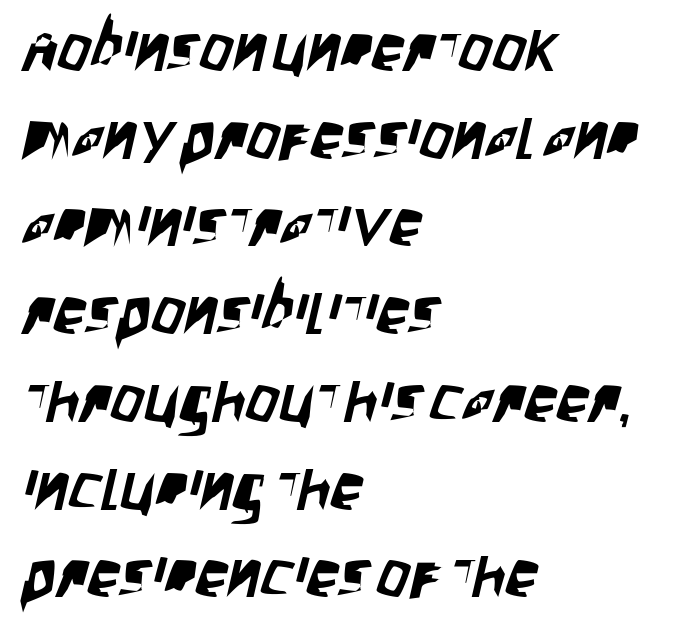
Q: Is the typeface a serif or a sans-serif typeface? A: Sans-serif.
Q: Is the text underlined? A: No.
Q: How is the paragraph aligned? A: Left-aligned.
Q: Is the spacing between letters normal or unusually wide? A: Normal.
Q: Is the spacing between lines tight, normal or loose? A: Normal.
Q: Width (condensed, normal, or wide)? A: Condensed.
Q: Stroke contrast? A: Low.
Q: x-height? A: Large.
Q: Monospaced? A: No.
